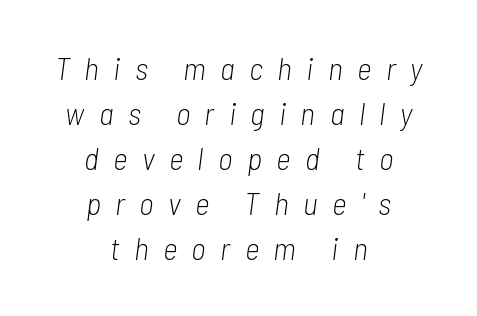
The image shows 32 px light, condensed type, italic (leaning right); set centered, normal line spacing (1.41x), unusually wide letter spacing (+0.45 em), not underlined; low stroke contrast and a medium x-height.
